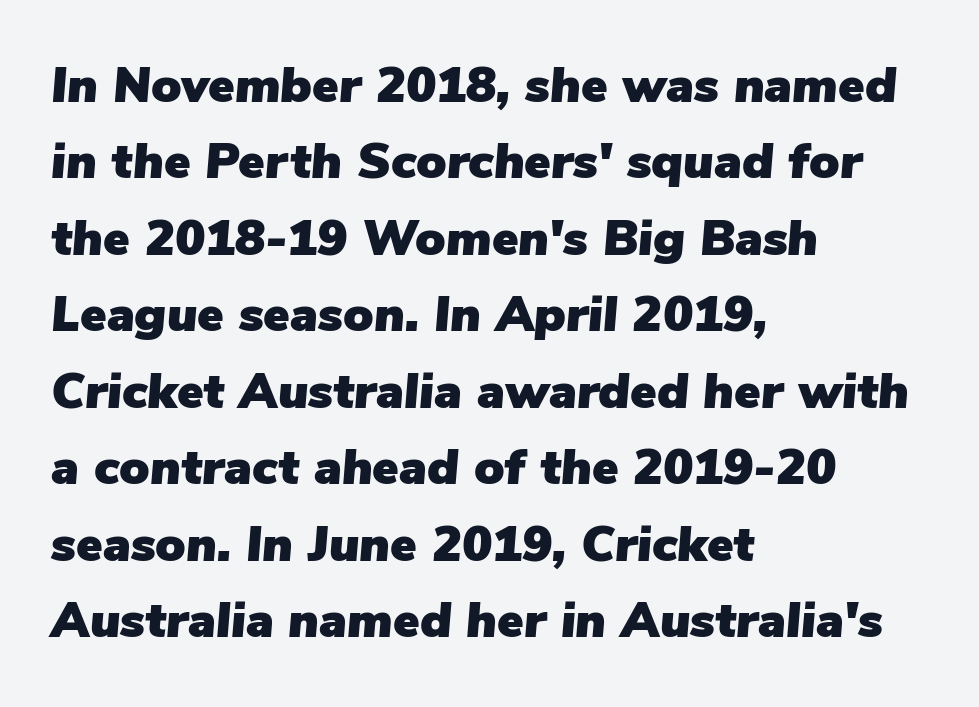
The image shows 50 px text type, italic (leaning right); set left-aligned, normal line spacing (1.53x), normal letter spacing, not underlined; low stroke contrast and a medium x-height.
